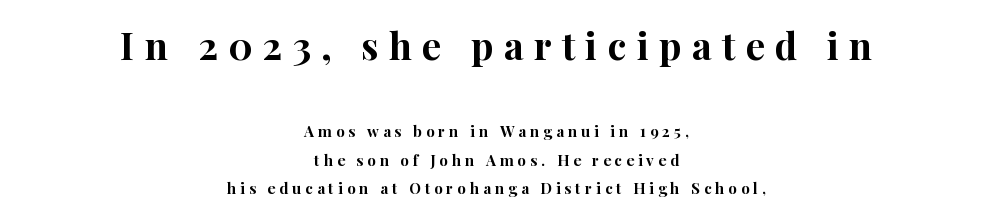
The passage is arranged like a title page — every line centered. The characters display serif detailing at their extremities. Every letter is thick-stroked: bold, no question. Is the letter spacing exaggerated? Yes — the characters are pushed far apart. The passage shown begins with its larger block and ends with its smaller one. You could not count columns in this text — the font is proportionally spaced.
